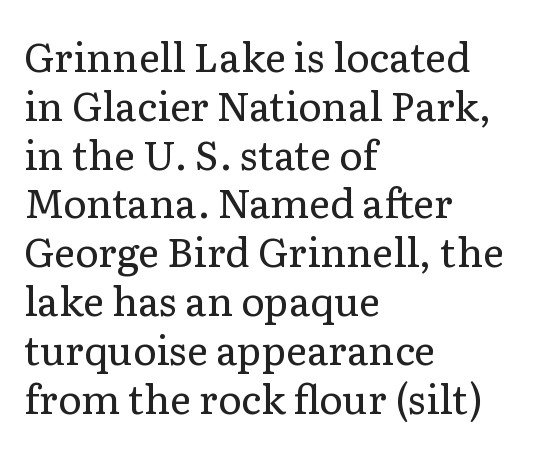
The image shows 40 px regular-weight serif type, upright; set left-aligned, line spacing 1.22x, normal letter spacing, not underlined; low stroke contrast and a medium x-height.
